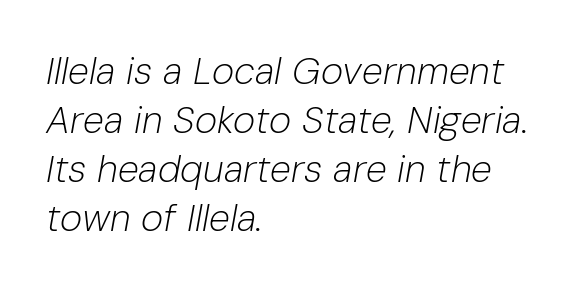
The image shows 38 px light type, italic (leaning right); set left-aligned, normal line spacing (1.29x), normal letter spacing, not underlined; low stroke contrast and a medium x-height.
